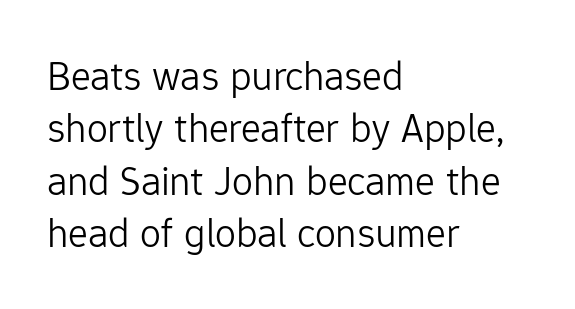
The image shows 42 px light sans-serif type, upright; set left-aligned, normal line spacing (1.25x), normal letter spacing, not underlined; low stroke contrast and a medium x-height.
